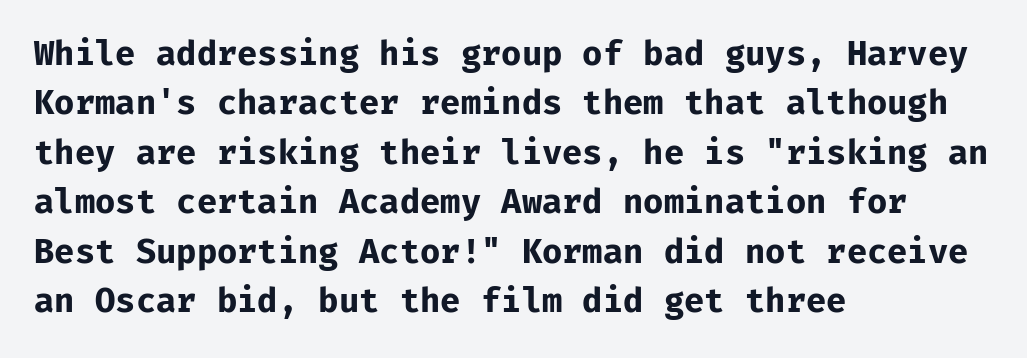
The image shows 33 px bold sans-serif type, upright; set left-aligned, normal line spacing (1.5x), normal letter spacing, not underlined; low stroke contrast and a medium x-height.
